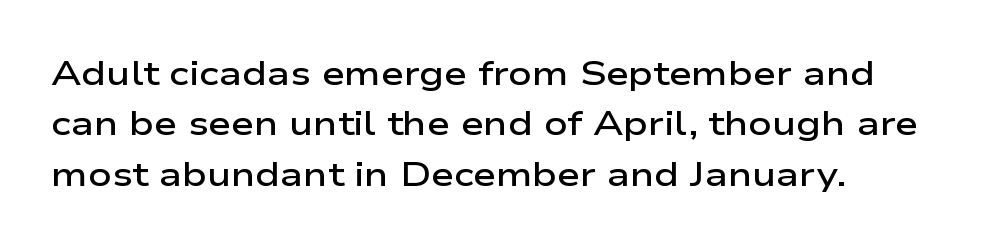
The space between consecutive lines is moderate. This rendering leaves character spacing at its baseline value. A semibold gives these letters moderate extra thickness, short of bold. The area under the type is left untouched. The characters display no serif detailing; their extremities are plain.
